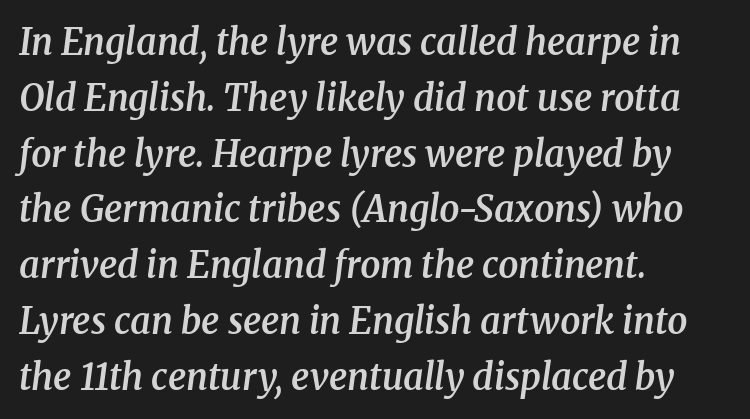
Q: Is the text bold? A: Semi-bold.
Q: Is the text italic (slanted)? A: Yes, it leans right by about 8 degrees.
Q: Is the typeface a serif or a sans-serif typeface? A: Serif.
Q: Is the text underlined? A: No.
Q: How is the paragraph aligned? A: Left-aligned.
Q: Is the spacing between letters normal or unusually wide? A: Normal.
Q: Is the spacing between lines tight, normal or loose? A: Normal.
Q: Width (condensed, normal, or wide)? A: Normal.
Q: Stroke contrast? A: Medium.
Q: x-height? A: Medium.
Q: Monospaced? A: No.
